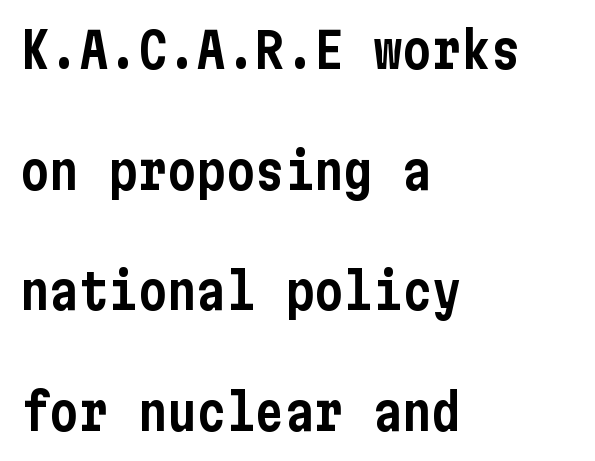
{"serif": "no", "italic": "no", "width": "condensed", "stroke_contrast": "low", "x_height": "medium", "underline": "no", "align": "left", "line_spacing": "loose", "line_spacing_ratio": 2.46, "letter_spacing": "normal", "letter_spacing_em": 0.0, "glyph_px": 49}
